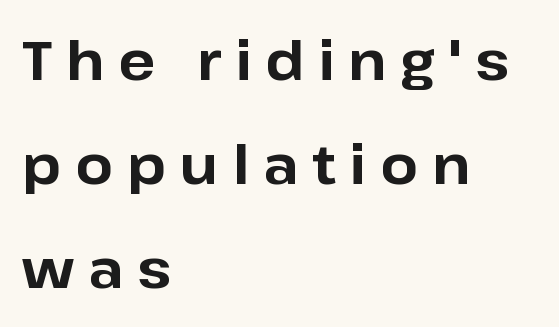
Q: Is the text bold? A: Yes.
Q: Is the text italic (slanted)? A: No, it is upright.
Q: Is the typeface a serif or a sans-serif typeface? A: Sans-serif.
Q: Is the text underlined? A: No.
Q: How is the paragraph aligned? A: Left-aligned.
Q: Is the spacing between letters normal or unusually wide? A: Unusually wide.
Q: Is the spacing between lines tight, normal or loose? A: Loose.
Q: Width (condensed, normal, or wide)? A: Normal.
Q: Stroke contrast? A: Low.
Q: x-height? A: Medium.
Q: Monospaced? A: No.
